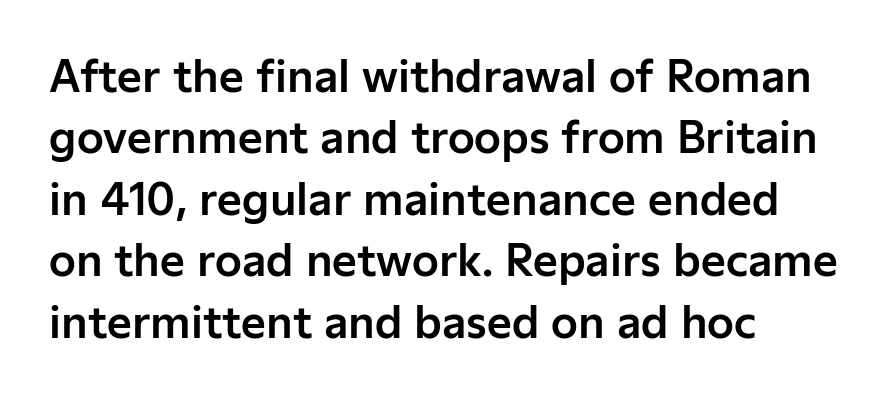
Q: Is the text italic (slanted)? A: No, it is upright.
Q: Is the typeface a serif or a sans-serif typeface? A: Sans-serif.
Q: Is the text underlined? A: No.
Q: How is the paragraph aligned? A: Left-aligned.
Q: Is the spacing between letters normal or unusually wide? A: Normal.
Q: Is the spacing between lines tight, normal or loose? A: Normal.
Q: Width (condensed, normal, or wide)? A: Normal.
Q: Stroke contrast? A: Low.
Q: x-height? A: Medium.
Q: Monospaced? A: No.
